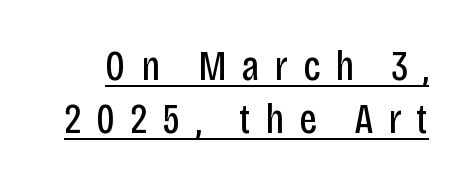
The image shows 43 px regular-weight, condensed sans-serif type, upright; set line spacing 1.23x, unusually wide letter spacing (+0.35 em), underlined; low stroke contrast and a large x-height.
